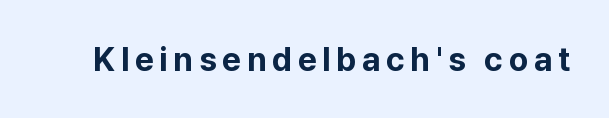
Q: Is the text bold? A: Yes.
Q: Is the text italic (slanted)? A: No, it is upright.
Q: Is the typeface a serif or a sans-serif typeface? A: Sans-serif.
Q: Is the text underlined? A: No.
Q: Width (condensed, normal, or wide)? A: Normal.
Q: Stroke contrast? A: Low.
Q: x-height? A: Medium.
Q: Monospaced? A: No.
